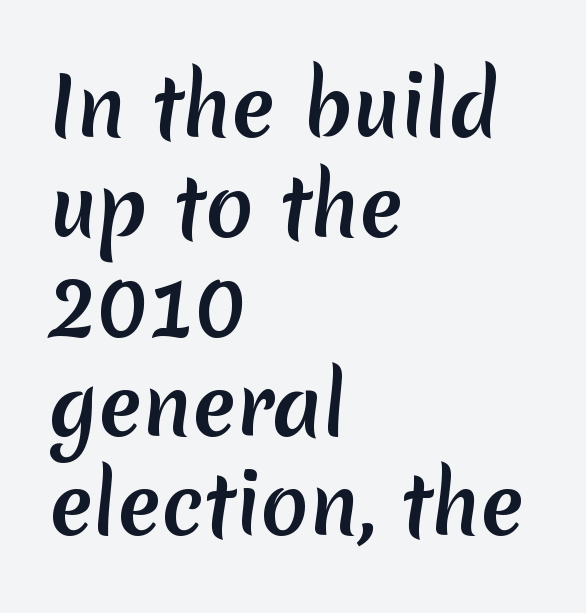
The image shows 79 px sans-serif type; set left-aligned, normal line spacing (1.26x), normal letter spacing, not underlined; medium stroke contrast and a medium x-height.
